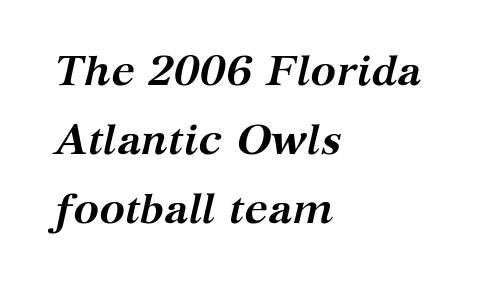
Q: Is the text bold? A: Yes.
Q: Is the text italic (slanted)? A: Yes, it leans right by about 12 degrees.
Q: Is the typeface a serif or a sans-serif typeface? A: Serif.
Q: Is the text underlined? A: No.
Q: How is the paragraph aligned? A: Left-aligned.
Q: Is the spacing between letters normal or unusually wide? A: Normal.
Q: Is the spacing between lines tight, normal or loose? A: Normal.
Q: Width (condensed, normal, or wide)? A: Normal.
Q: Stroke contrast? A: Medium.
Q: x-height? A: Medium.
Q: Monospaced? A: No.
